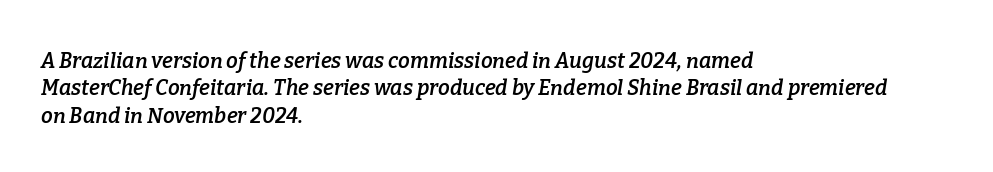
{"italic": "yes", "lean": "right", "slant_degrees": 9, "bold": "semi", "underline": "no", "align": "left", "line_spacing": "normal", "line_spacing_ratio": 1.3, "letter_spacing": "normal", "letter_spacing_em": 0.0, "glyph_px": 21}
